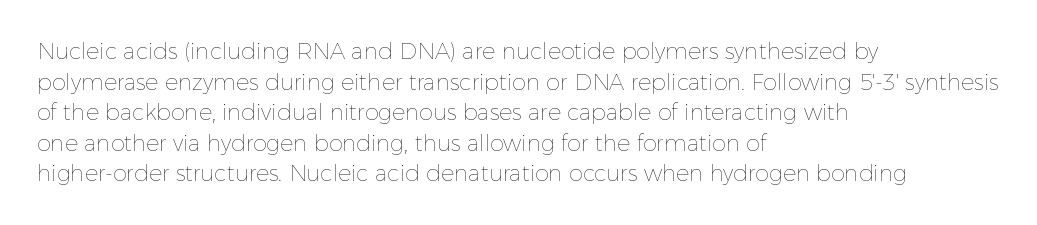
{"italic": "no", "bold": "no", "underline": "no", "align": "left", "line_spacing": "normal", "line_spacing_ratio": 1.39, "letter_spacing": "normal", "letter_spacing_em": 0.0, "glyph_px": 22}
